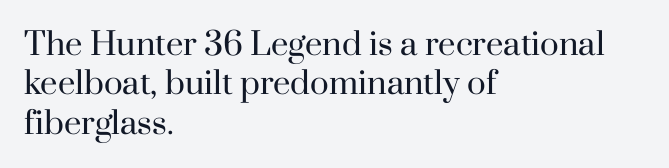
{"serif": "yes", "italic": "no", "bold": "no", "weight": "regular", "width": "normal", "stroke_contrast": "high", "x_height": "small", "monospaced": "no", "underline": "no", "align": "left", "line_spacing": "normal", "line_spacing_ratio": 1.27, "letter_spacing": "normal", "letter_spacing_em": 0.0, "glyph_px": 31}
